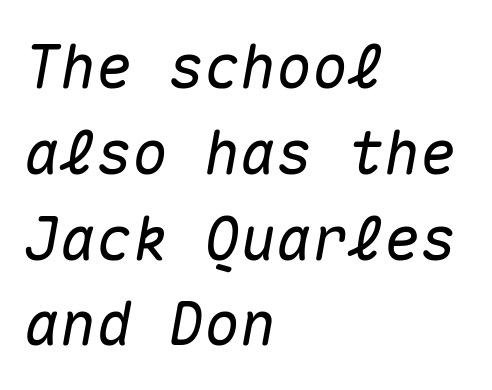
These lines keep a tight, regular rhythm from letter to letter. The passage shown is not underscored anywhere. You could count columns in this text — the font is strictly monospaced. Compared with typical paragraphs, the rows here are spaced about the same. The passage shown leans; its letterforms are oblique.
